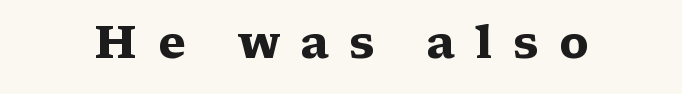
The rendering uses natural spacing where letterforms have individual widths. The characters display serif detailing at their extremities. The letters stand upright; this is a roman face. Strokes here are thick enough to call this a true bold.
